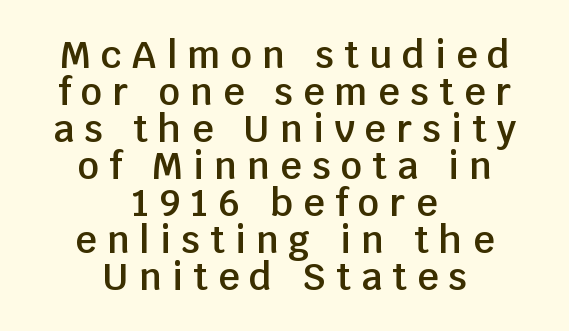
Q: Is the text bold? A: Semi-bold.
Q: Is the text italic (slanted)? A: No, it is upright.
Q: Is the typeface a serif or a sans-serif typeface? A: Sans-serif.
Q: Is the text underlined? A: No.
Q: How is the paragraph aligned? A: Centered.
Q: Is the spacing between letters normal or unusually wide? A: Unusually wide.
Q: Is the spacing between lines tight, normal or loose? A: Tight.
Q: Width (condensed, normal, or wide)? A: Normal.
Q: Stroke contrast? A: Low.
Q: x-height? A: Large.
Q: Monospaced? A: No.
